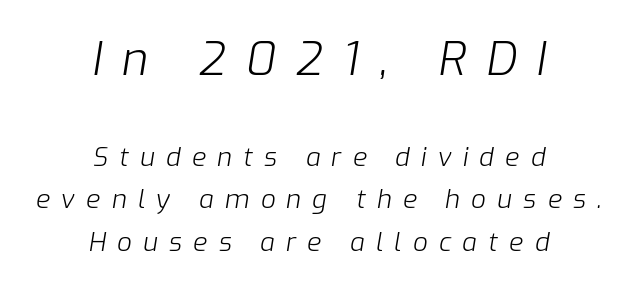
The image shows 46 px light type, italic (leaning right); set centered, normal line spacing (1.62x), unusually wide letter spacing (+0.43 em), not underlined; the first (top) block is 1.77x larger; low stroke contrast and a medium x-height.
